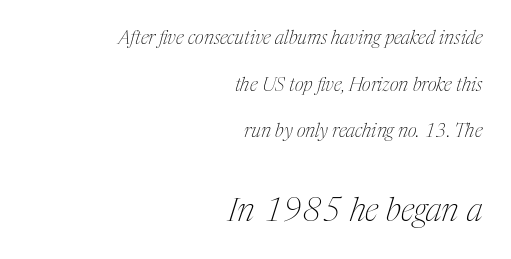
Q: Is the text bold? A: No.
Q: Is the text italic (slanted)? A: Yes, it leans right by about 17 degrees.
Q: Is the typeface a serif or a sans-serif typeface? A: Serif.
Q: Is the text underlined? A: No.
Q: How is the paragraph aligned? A: Right-aligned.
Q: Is the spacing between letters normal or unusually wide? A: Normal.
Q: Is the spacing between lines tight, normal or loose? A: Loose.
Q: Which block of text is set in a larger size, the first (top) or the second (bottom)? A: The second (bottom) one.
Q: Width (condensed, normal, or wide)? A: Condensed.
Q: Stroke contrast? A: Medium.
Q: x-height? A: Medium.
Q: Monospaced? A: No.
